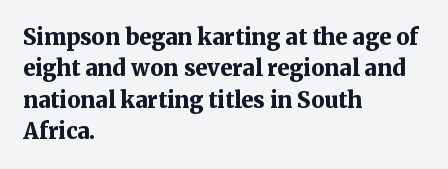
The image shows 22 px bold type, upright; set left-aligned, normal line spacing (1.43x), normal letter spacing, not underlined.
